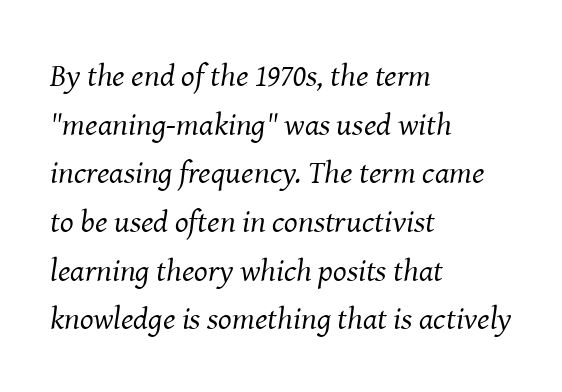
Q: Is the text bold? A: No.
Q: Is the text italic (slanted)? A: Yes, it leans right by about 8 degrees.
Q: Is the typeface a serif or a sans-serif typeface? A: Serif.
Q: Is the text underlined? A: No.
Q: How is the paragraph aligned? A: Left-aligned.
Q: Is the spacing between letters normal or unusually wide? A: Normal.
Q: Is the spacing between lines tight, normal or loose? A: Normal.
Q: Width (condensed, normal, or wide)? A: Normal.
Q: Stroke contrast? A: Medium.
Q: x-height? A: Medium.
Q: Monospaced? A: No.
